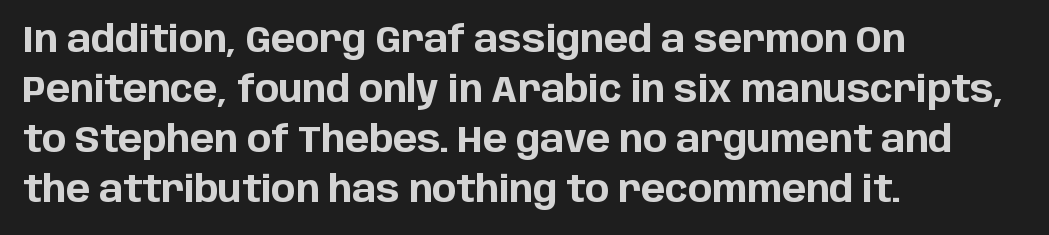
{"serif": "no", "italic": "no", "bold": "yes", "weight": "bold", "width": "normal", "stroke_contrast": "low", "x_height": "large", "monospaced": "no", "underline": "no", "align": "left", "line_spacing": "normal", "line_spacing_ratio": 1.39, "letter_spacing": "normal", "letter_spacing_em": 0.0, "glyph_px": 36}
